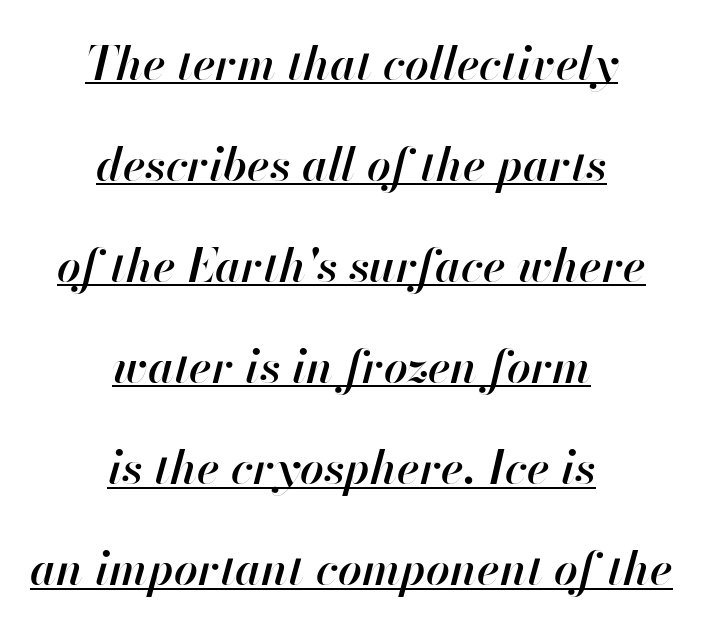
{"italic": "yes", "lean": "right", "slant_degrees": 13, "bold": "semi", "weight": "semibold", "width": "normal", "stroke_contrast": "high", "x_height": "small", "monospaced": "no", "underline": "yes", "align": "center", "line_spacing": "loose", "line_spacing_ratio": 2.15, "letter_spacing": "normal", "letter_spacing_em": 0.0, "glyph_px": 47}
